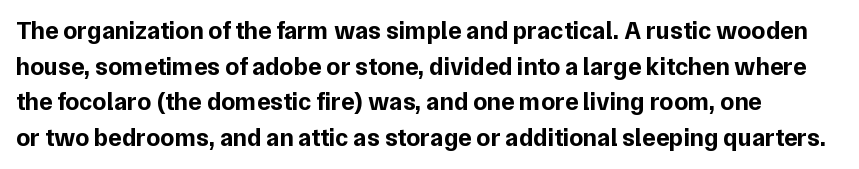
{"italic": "no", "bold": "yes", "underline": "no", "line_spacing": "normal", "line_spacing_ratio": 1.43, "letter_spacing": "normal", "letter_spacing_em": 0.0, "glyph_px": 25}
